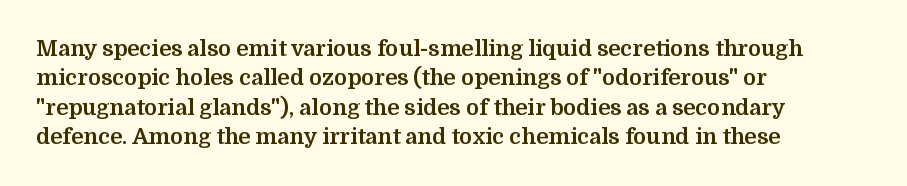
Every character sits straight up, as roman type does. Visually the block forms a straight wall on the left and a jagged coastline on the right. I'd describe the lettering as bold — thick and assertive. Unmarked baselines from the first word to the last.
